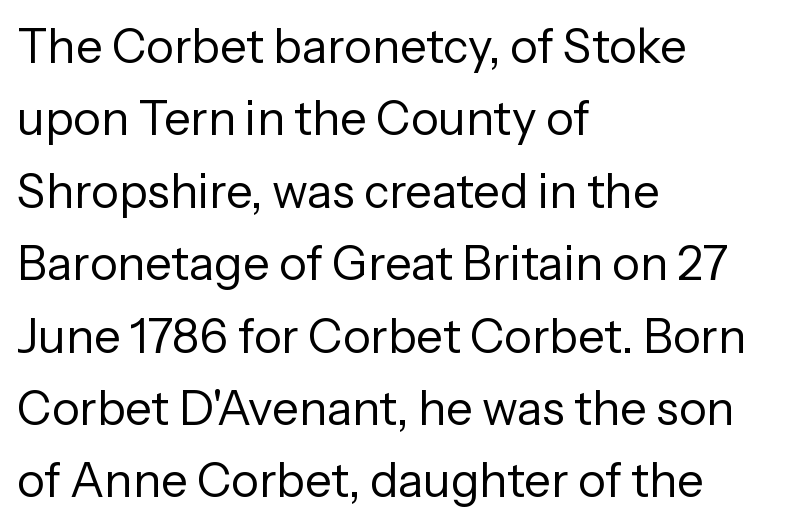
The image shows 47 px regular-weight sans-serif type, upright; set left-aligned, normal line spacing (1.54x), normal letter spacing, not underlined; low stroke contrast and a medium x-height.
